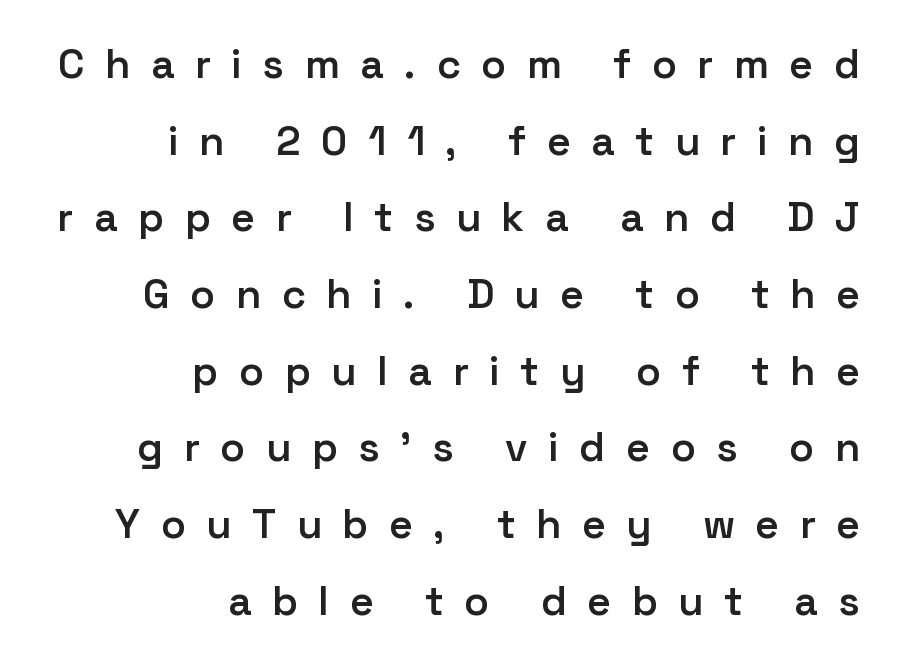
Italic? Not at all — the glyphs are vertical. Unmarked baselines from the first word to the last. You can tell from the bare stems that sans-serif type was used. A semibold gives these letters moderate extra thickness, short of bold. The text block is weighted toward the right margin, trailing off unevenly leftward. Varying glyph widths throughout — classic text-font behaviour.
